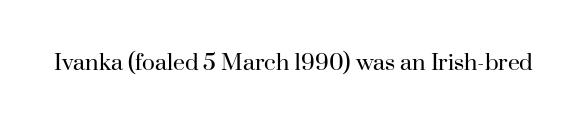
Q: Is the text bold? A: No.
Q: Is the text italic (slanted)? A: No, it is upright.
Q: Is the text underlined? A: No.
Q: Is the spacing between letters normal or unusually wide? A: Normal.
